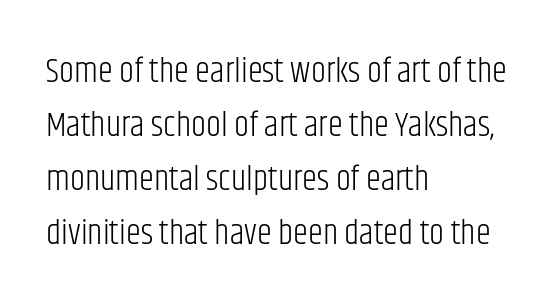
The image shows 34 px light, condensed sans-serif type, upright; set left-aligned, normal line spacing (1.59x), normal letter spacing, not underlined; low stroke contrast and a large x-height.
